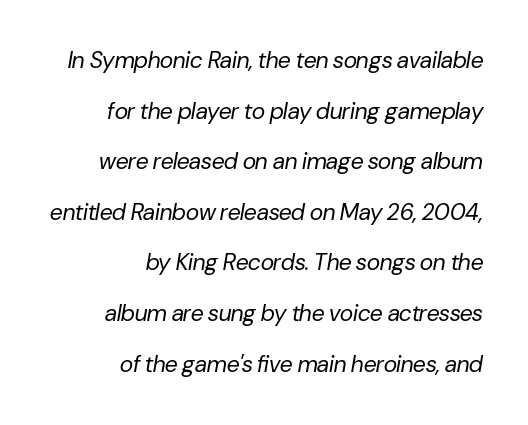
Students, note that the glyphs here touch the page at normal intervals. Baseline-to-baseline distance is far greater than the letter height. This is not heavy type; no bold has been used. The face used here has a pronounced slope to its letters. The space beneath each line is pristine and unruled.
